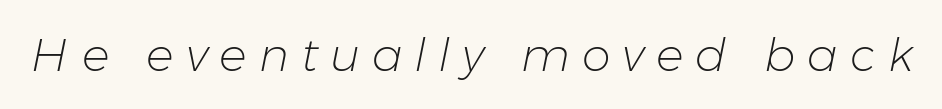
The image shows 46 px light type, italic (leaning right); set unusually wide letter spacing (+0.26 em), not underlined; low stroke contrast and a medium x-height.
